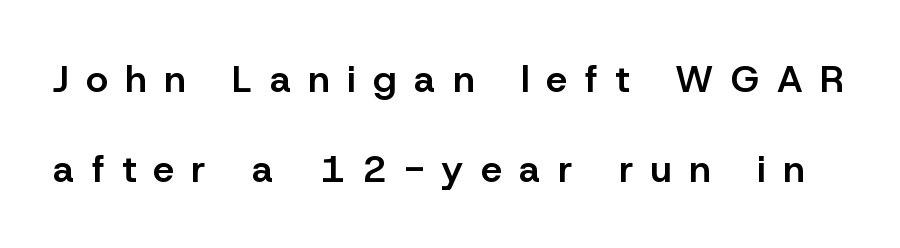
The lettering stays uniformly vertical, giving the passage a roman look. Examine the stroke ends and you'll find no serifs. The line texture is sparse and dotted thanks to wide tracking. Think of a printed novel: that variable character pitch is what you see here. The typesetting leans somewhat heavy: a semibold. The line-height multiplier appears high, well above default.
